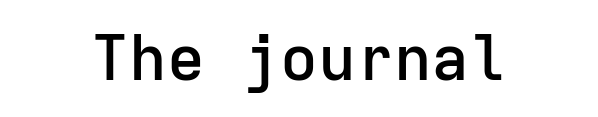
Stems and bowls a touch heavier than normal — semibold. Alignment: centered. Tracking value appears to be zero — textbook default spacing. Here the designer chose a console-style face with uniform glyph widths. You can tell from the bare stems that sans-serif type was used. Is there any slant? The stems are plumb.
